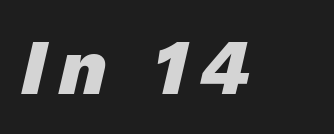
The image shows 78 px heavy type, italic (leaning right); set not underlined; low stroke contrast and a medium x-height.
